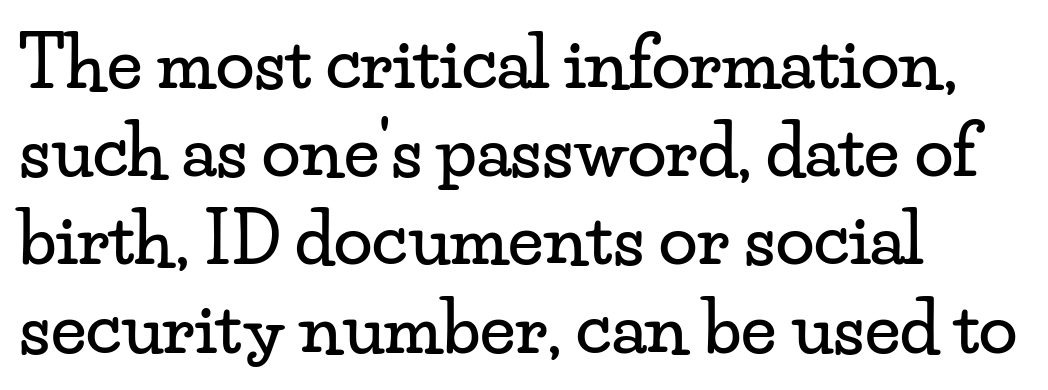
Character widths vary here, with narrow letters taking less room than wide ones. Successive baselines arrive at the customary interval. Honestly, the letter spacing is just normal — you wouldn't notice it. Is the block centered? No — it sits flush against the left margin. This rendering features lettering with no underline. Do the letters lean? They stand straight.
